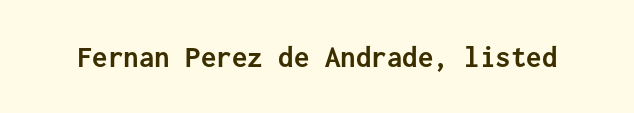
The image shows 31 px semibold sans-serif type, upright, monospaced; set normal letter spacing, not underlined; low stroke contrast and a medium x-height.
